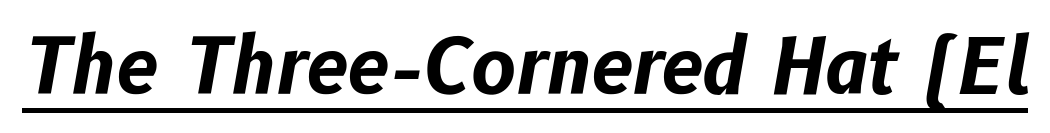
Q: Is the text bold? A: Yes.
Q: Is the text italic (slanted)? A: Yes, it leans right by about 10 degrees.
Q: Is the text underlined? A: Yes.
Q: Is the spacing between letters normal or unusually wide? A: Normal.
Q: Width (condensed, normal, or wide)? A: Normal.
Q: Stroke contrast? A: Low.
Q: x-height? A: Medium.
Q: Monospaced? A: No.
